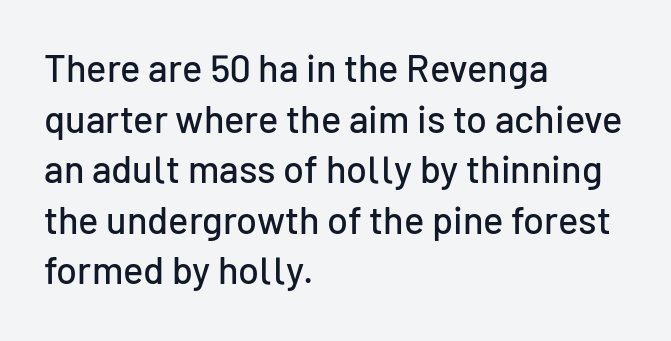
The face used here is proportionally spaced, like ordinary book or web type. Does the copy run flush right? No — it runs flush left. This sample keeps an unexceptional amount of space between lines. The rendering keeps characters at their native spacing. Does the type have serifs? No, each stem ends abruptly. Any mark beneath the type? The region is blank.
